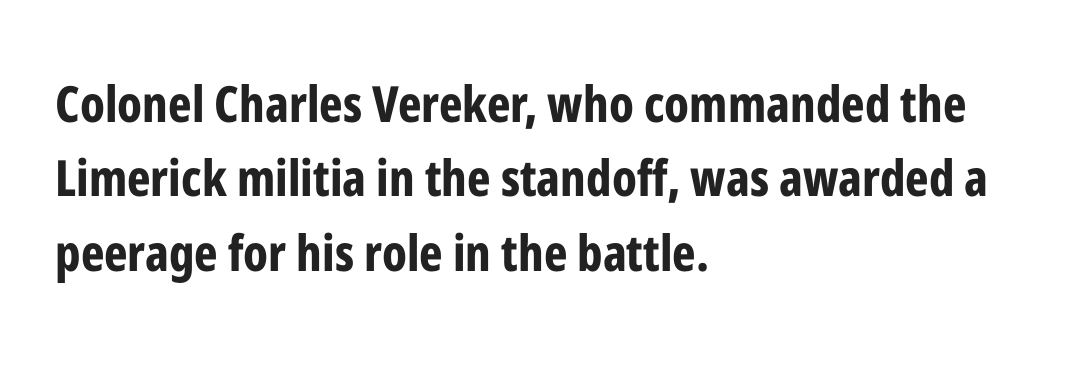
The image shows 50 px bold, condensed sans-serif type, upright; set left-aligned, normal line spacing (1.49x), normal letter spacing, not underlined; low stroke contrast and a medium x-height.
